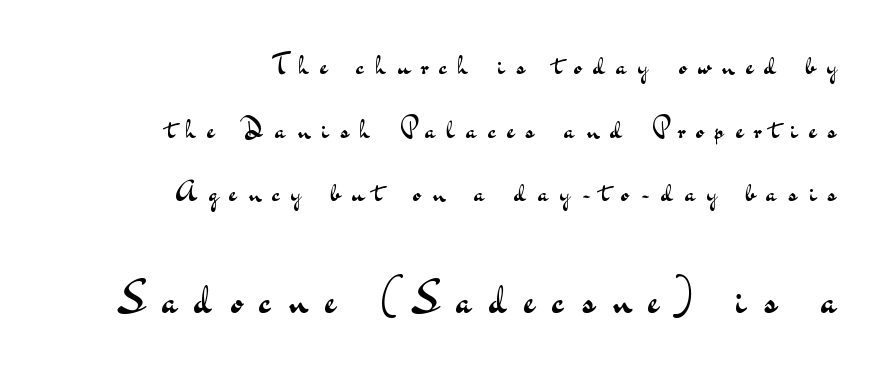
The image shows 42 px regular-weight, wide sans-serif type; set right-aligned, loose line spacing (2.27x), unusually wide letter spacing (+0.42 em), not underlined; the second (bottom) block is 1.5x larger; medium stroke contrast and a small x-height.
